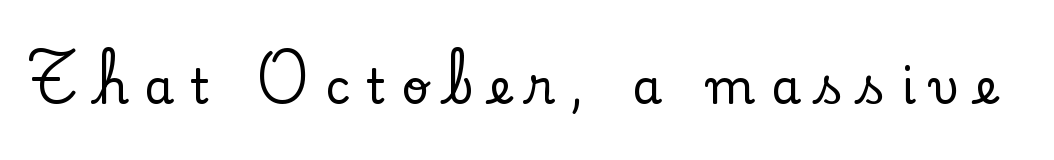
{"serif": "yes", "italic": "no", "width": "normal", "stroke_contrast": "low", "x_height": "small", "monospaced": "no", "underline": "no", "letter_spacing": "wide", "letter_spacing_em": 0.33, "glyph_px": 48}
